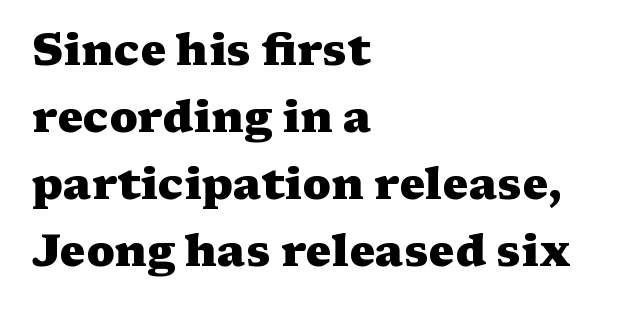
{"serif": "yes", "italic": "no", "bold": "yes", "weight": "heavy", "width": "wide", "stroke_contrast": "medium", "x_height": "medium", "monospaced": "no", "underline": "no", "align": "left", "line_spacing": "normal", "line_spacing_ratio": 1.52, "letter_spacing": "normal", "letter_spacing_em": 0.0, "glyph_px": 44}
